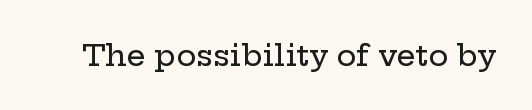
Q: Is the text italic (slanted)? A: No, it is upright.
Q: Is the typeface a serif or a sans-serif typeface? A: Serif.
Q: Is the text underlined? A: No.
Q: Is the spacing between letters normal or unusually wide? A: Normal.
Q: Width (condensed, normal, or wide)? A: Wide.
Q: Stroke contrast? A: Low.
Q: x-height? A: Medium.
Q: Monospaced? A: No.
